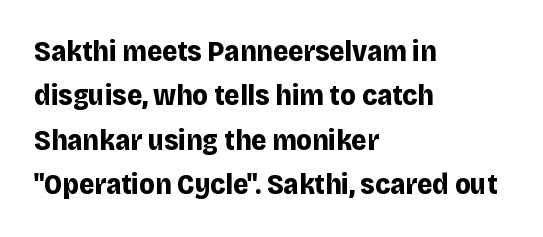
The image shows 29 px bold sans-serif type, upright; set left-aligned, normal line spacing (1.53x), normal letter spacing, not underlined; low stroke contrast and a large x-height.
